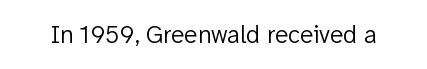
The image shows 25 px text type, upright; set normal letter spacing, not underlined.
